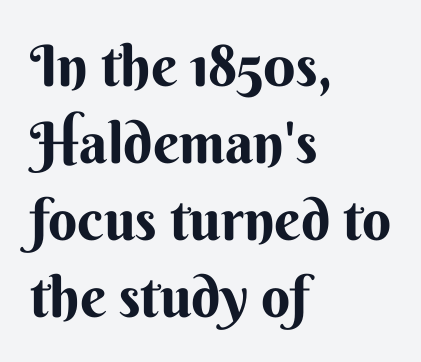
The image shows 57 px sans-serif type, upright; set left-aligned, normal line spacing (1.35x), normal letter spacing, not underlined; medium stroke contrast and a small x-height.
